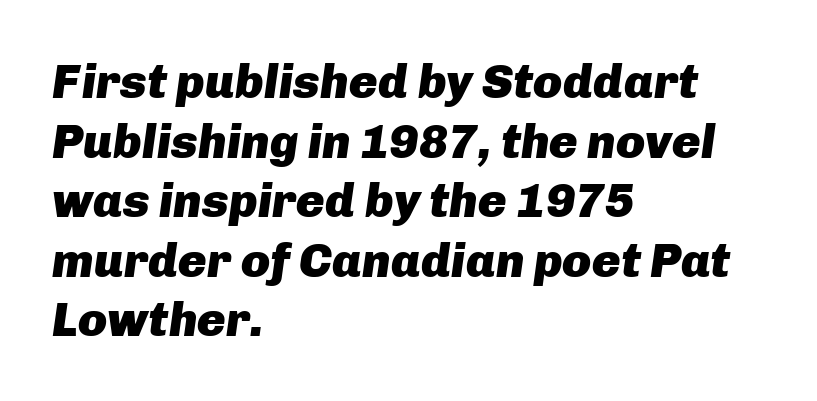
Posture: slanted. Bare-footed words on every line. This is heavy type, rendered in bold. Line beginnings align vertically; line endings do not. Each word holds together tightly as a unit, with standard inter-letter gaps.
